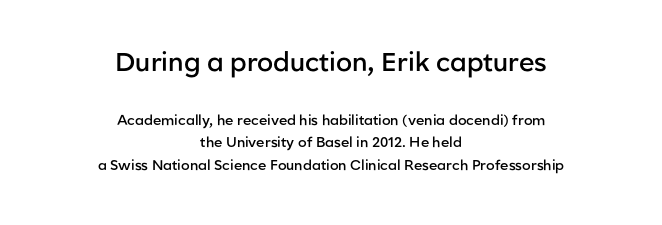
The image shows 26 px text type, upright; set centered, normal line spacing (1.61x), normal letter spacing, not underlined; the first (top) block is 1.86x larger.
